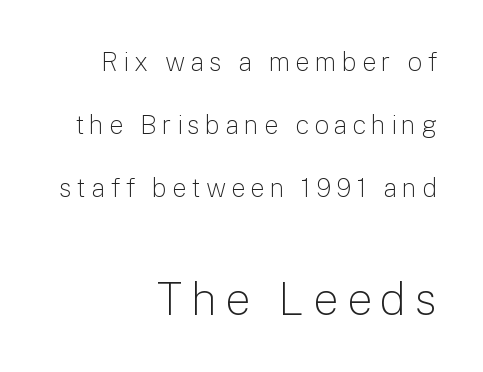
Q: Is the text bold? A: No.
Q: Is the text italic (slanted)? A: No, it is upright.
Q: Is the typeface a serif or a sans-serif typeface? A: Sans-serif.
Q: Is the text underlined? A: No.
Q: How is the paragraph aligned? A: Right-aligned.
Q: Is the spacing between lines tight, normal or loose? A: Loose.
Q: Which block of text is set in a larger size, the first (top) or the second (bottom)? A: The second (bottom) one.
Q: Width (condensed, normal, or wide)? A: Normal.
Q: Stroke contrast? A: Low.
Q: x-height? A: Medium.
Q: Monospaced? A: No.
